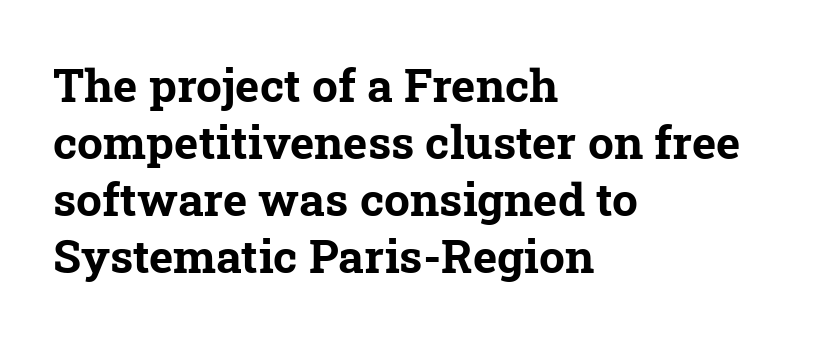
{"serif": "yes", "bold": "yes", "weight": "bold", "width": "normal", "stroke_contrast": "low", "x_height": "medium", "monospaced": "no", "underline": "no", "align": "left", "line_spacing_ratio": 1.24, "letter_spacing": "normal", "letter_spacing_em": 0.0, "glyph_px": 46}
